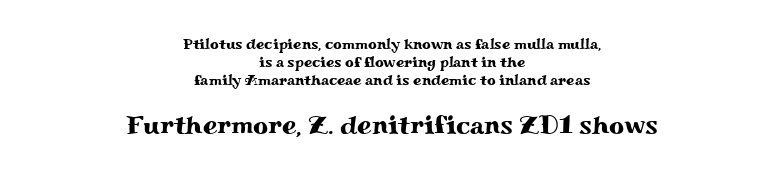
The image shows 26 px text type, upright; set centered, line spacing 1.19x, normal letter spacing, not underlined; the second (bottom) block is 1.73x larger.
